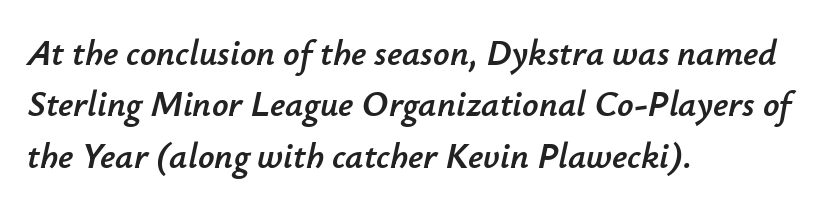
{"italic": "yes", "lean": "right", "slant_degrees": 12, "width": "normal", "stroke_contrast": "low", "x_height": "small", "monospaced": "no", "underline": "no", "align": "left", "line_spacing": "normal", "line_spacing_ratio": 1.43, "letter_spacing": "normal", "letter_spacing_em": 0.0, "glyph_px": 36}
